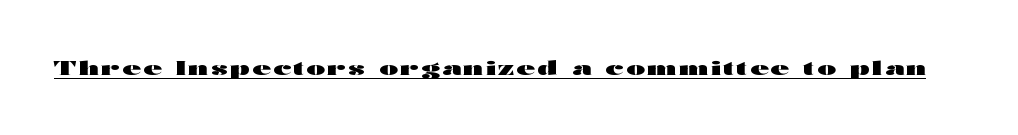
The font's upright variant was chosen for this text. The typesetting leans heavy: a genuine bold. Notice how a bar underscores the lettering throughout.
